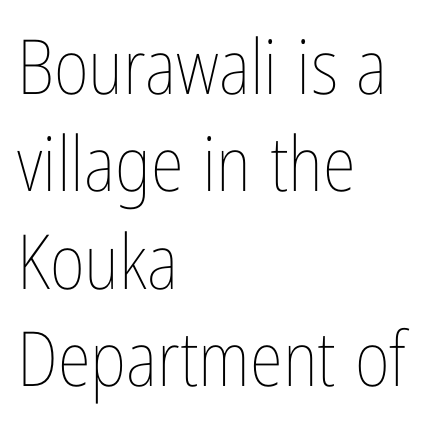
{"italic": "no", "bold": "no", "weight": "thin", "width": "condensed", "stroke_contrast": "low", "x_height": "medium", "monospaced": "no", "underline": "no", "align": "left", "line_spacing": "normal", "line_spacing_ratio": 1.28, "letter_spacing": "normal", "letter_spacing_em": 0.0, "glyph_px": 76}
